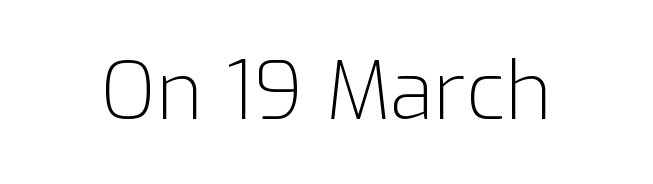
Q: Is the text bold? A: No.
Q: Is the text italic (slanted)? A: No, it is upright.
Q: Is the typeface a serif or a sans-serif typeface? A: Sans-serif.
Q: Is the text underlined? A: No.
Q: Is the spacing between letters normal or unusually wide? A: Normal.
Q: Width (condensed, normal, or wide)? A: Normal.
Q: Stroke contrast? A: Low.
Q: x-height? A: Medium.
Q: Monospaced? A: No.
